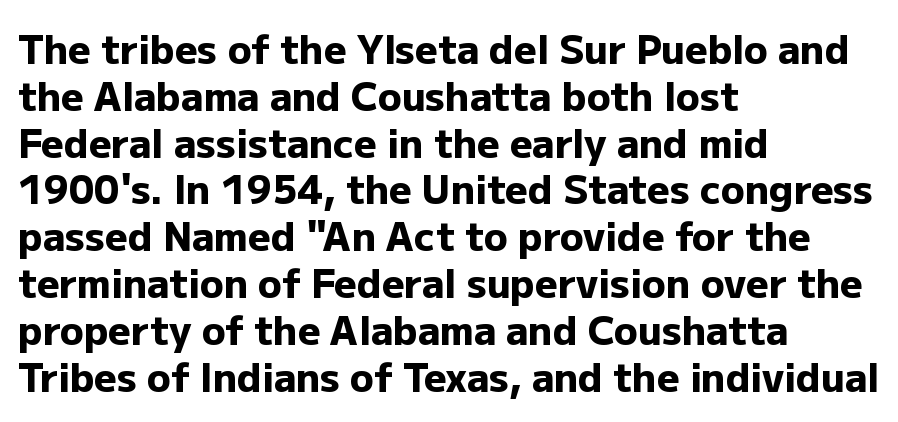
{"serif": "no", "italic": "no", "bold": "yes", "weight": "heavy", "width": "normal", "stroke_contrast": "low", "x_height": "medium", "monospaced": "no", "underline": "no", "align": "left", "line_spacing_ratio": 1.2, "letter_spacing": "normal", "letter_spacing_em": 0.0, "glyph_px": 39}
